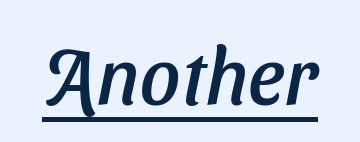
Q: Is the typeface a serif or a sans-serif typeface? A: Serif.
Q: Is the text underlined? A: Yes.
Q: Is the spacing between letters normal or unusually wide? A: Normal.
Q: Width (condensed, normal, or wide)? A: Normal.
Q: Stroke contrast? A: Low.
Q: x-height? A: Medium.
Q: Monospaced? A: No.
